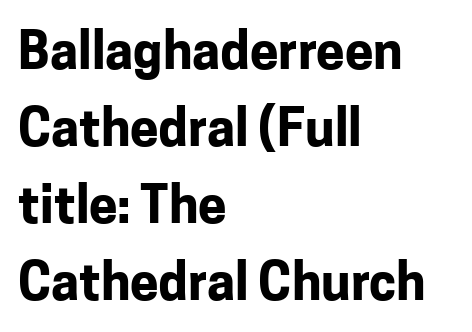
Q: Is the text bold? A: Yes.
Q: Is the text italic (slanted)? A: No, it is upright.
Q: Is the typeface a serif or a sans-serif typeface? A: Sans-serif.
Q: Is the text underlined? A: No.
Q: How is the paragraph aligned? A: Left-aligned.
Q: Is the spacing between letters normal or unusually wide? A: Normal.
Q: Is the spacing between lines tight, normal or loose? A: Normal.
Q: Width (condensed, normal, or wide)? A: Normal.
Q: Stroke contrast? A: Low.
Q: x-height? A: Medium.
Q: Monospaced? A: No.
